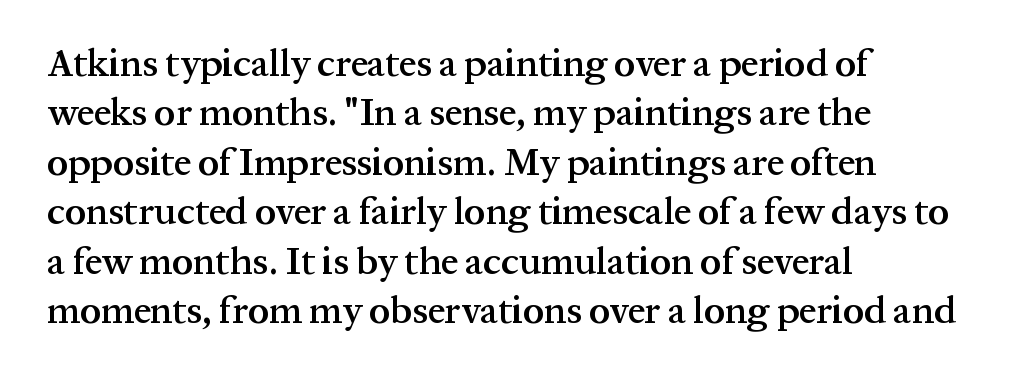
The image shows 38 px semibold serif type, upright; set left-aligned, normal line spacing (1.3x), normal letter spacing, not underlined; medium stroke contrast and a medium x-height.
